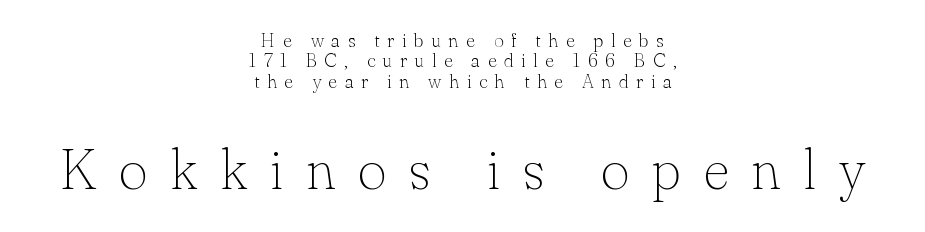
Style check: upright. Are there feet on the stems? There are — it's a serif. This sample has the flowing, uneven cadence of proportional lettering. The letterforms stand isolated, each surrounded by extra space. Weight: not bold — regular or lighter. Check under the words: just untouched page.
